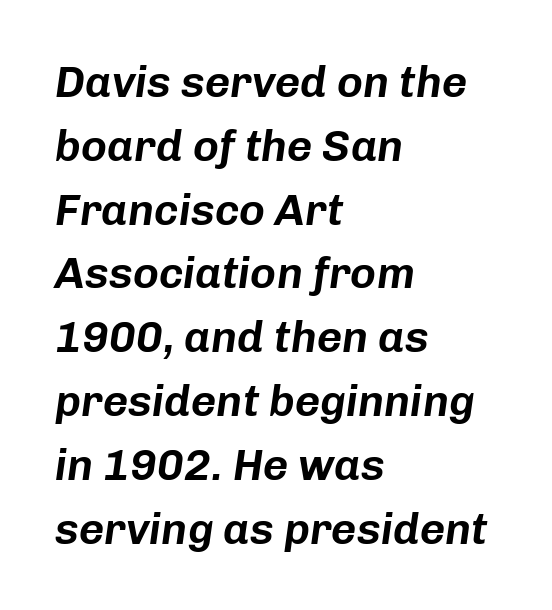
{"italic": "yes", "lean": "right", "slant_degrees": 8, "width": "normal", "stroke_contrast": "low", "x_height": "medium", "monospaced": "no", "underline": "no", "align": "left", "line_spacing": "normal", "line_spacing_ratio": 1.45, "letter_spacing": "normal", "letter_spacing_em": 0.0, "glyph_px": 44}
